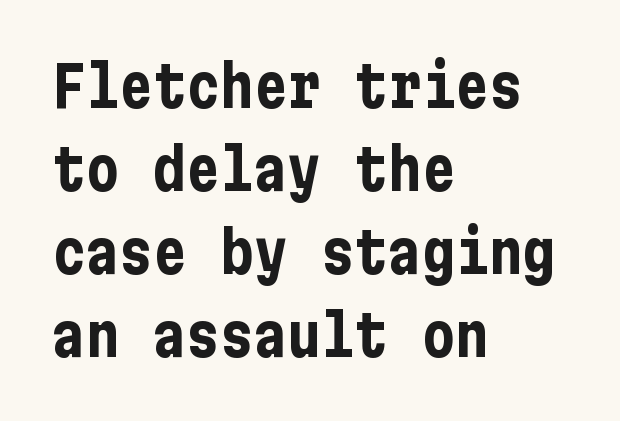
Q: Is the text bold? A: Yes.
Q: Is the text italic (slanted)? A: No, it is upright.
Q: Is the typeface a serif or a sans-serif typeface? A: Sans-serif.
Q: Is the text underlined? A: No.
Q: How is the paragraph aligned? A: Left-aligned.
Q: Is the spacing between letters normal or unusually wide? A: Normal.
Q: Is the spacing between lines tight, normal or loose? A: Normal.
Q: Width (condensed, normal, or wide)? A: Condensed.
Q: Stroke contrast? A: Low.
Q: x-height? A: Medium.
